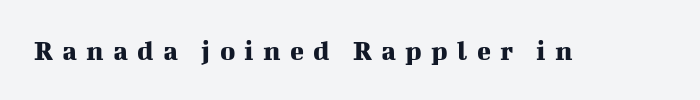
{"serif": "yes", "italic": "no", "width": "normal", "stroke_contrast": "medium", "x_height": "medium", "monospaced": "no", "underline": "no", "letter_spacing": "wide", "letter_spacing_em": 0.32, "glyph_px": 29}
